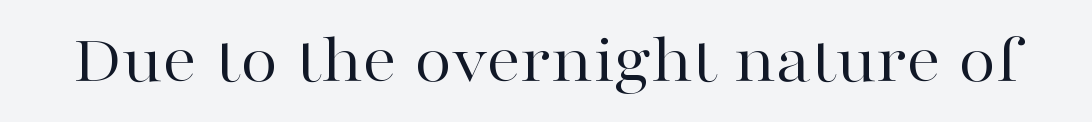
The image shows 69 px regular-weight, wide serif type, upright; set normal letter spacing, not underlined; high stroke contrast and a medium x-height.
